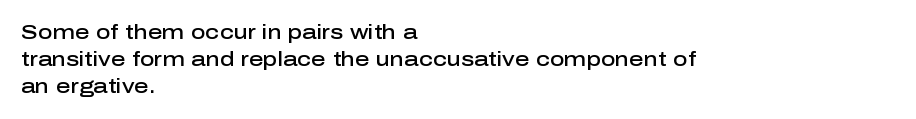
{"italic": "no", "bold": "semi", "underline": "no", "align": "left", "line_spacing": "normal", "line_spacing_ratio": 1.34, "letter_spacing": "normal", "letter_spacing_em": 0.0, "glyph_px": 20}
